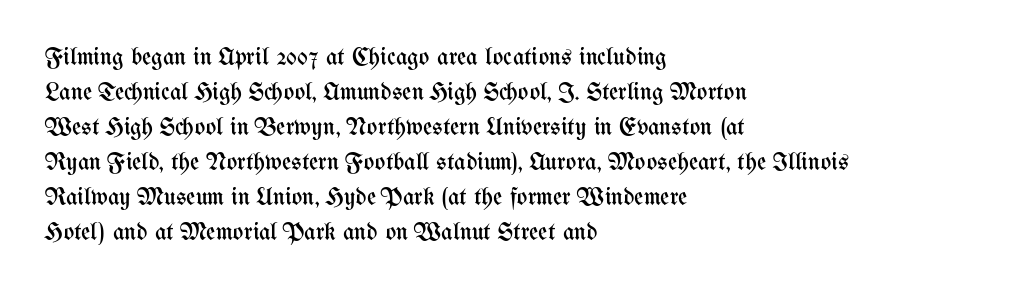
Q: Is the text bold? A: No.
Q: Is the text italic (slanted)? A: No, it is upright.
Q: Is the text underlined? A: No.
Q: How is the paragraph aligned? A: Left-aligned.
Q: Is the spacing between letters normal or unusually wide? A: Normal.
Q: Is the spacing between lines tight, normal or loose? A: Normal.
